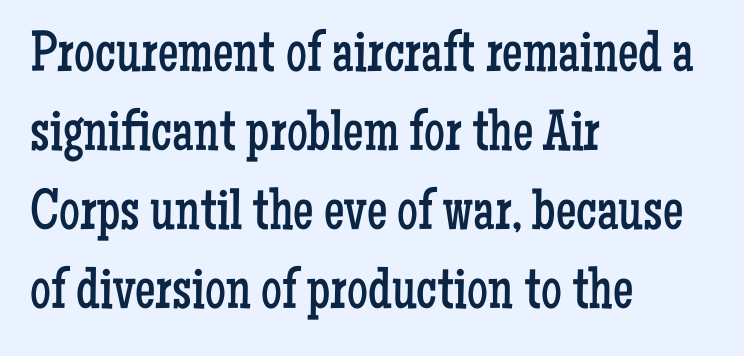
Q: Is the text bold? A: No.
Q: Is the text italic (slanted)? A: No, it is upright.
Q: Is the typeface a serif or a sans-serif typeface? A: Serif.
Q: Is the text underlined? A: No.
Q: How is the paragraph aligned? A: Left-aligned.
Q: Is the spacing between letters normal or unusually wide? A: Normal.
Q: Is the spacing between lines tight, normal or loose? A: Normal.
Q: Width (condensed, normal, or wide)? A: Condensed.
Q: Stroke contrast? A: Low.
Q: x-height? A: Medium.
Q: Monospaced? A: No.
